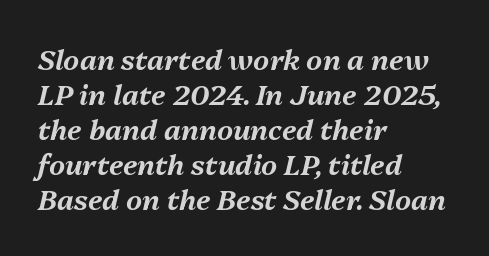
Q: Is the text italic (slanted)? A: Yes, it leans right by about 13 degrees.
Q: Is the text underlined? A: No.
Q: How is the paragraph aligned? A: Left-aligned.
Q: Is the spacing between letters normal or unusually wide? A: Normal.
Q: Is the spacing between lines tight, normal or loose? A: Normal.
Q: Width (condensed, normal, or wide)? A: Normal.
Q: Stroke contrast? A: Medium.
Q: x-height? A: Medium.
Q: Monospaced? A: No.
